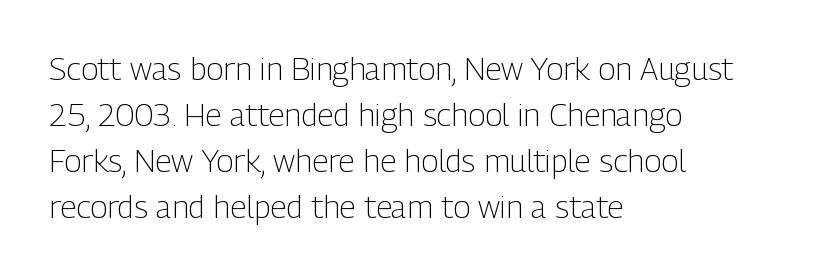
Q: Is the text bold? A: No.
Q: Is the text italic (slanted)? A: No, it is upright.
Q: Is the typeface a serif or a sans-serif typeface? A: Sans-serif.
Q: Is the text underlined? A: No.
Q: How is the paragraph aligned? A: Left-aligned.
Q: Is the spacing between letters normal or unusually wide? A: Normal.
Q: Is the spacing between lines tight, normal or loose? A: Normal.
Q: Width (condensed, normal, or wide)? A: Condensed.
Q: Stroke contrast? A: Low.
Q: x-height? A: Medium.
Q: Monospaced? A: No.
